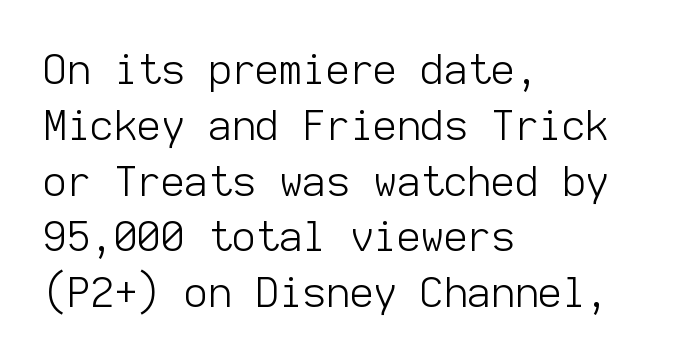
The image shows 41 px light sans-serif type, upright, monospaced; set left-aligned, normal line spacing (1.36x), normal letter spacing, not underlined; low stroke contrast and a medium x-height.
